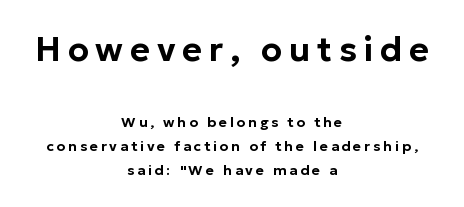
Q: Is the text italic (slanted)? A: No, it is upright.
Q: Is the typeface a serif or a sans-serif typeface? A: Sans-serif.
Q: Is the text underlined? A: No.
Q: How is the paragraph aligned? A: Centered.
Q: Is the spacing between letters normal or unusually wide? A: Unusually wide.
Q: Which block of text is set in a larger size, the first (top) or the second (bottom)? A: The first (top) one.
Q: Width (condensed, normal, or wide)? A: Normal.
Q: Stroke contrast? A: Low.
Q: x-height? A: Medium.
Q: Monospaced? A: No.
